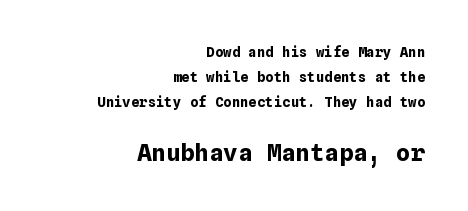
The image shows 24 px bold type, upright; set right-aligned, line spacing 1.79x, normal letter spacing, not underlined; the second (bottom) block is 1.71x larger.
